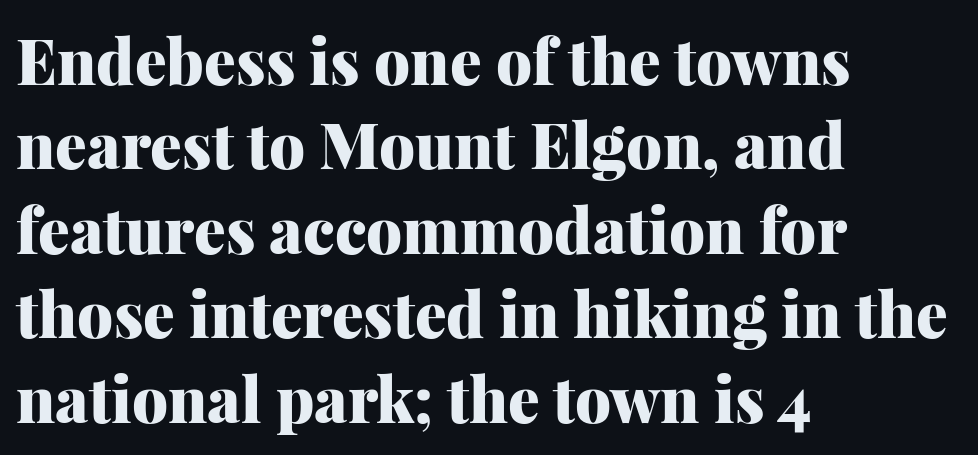
{"serif": "yes", "italic": "no", "bold": "yes", "weight": "heavy", "width": "normal", "stroke_contrast": "medium", "x_height": "medium", "monospaced": "no", "underline": "no", "align": "left", "line_spacing": "normal", "line_spacing_ratio": 1.34, "letter_spacing": "normal", "letter_spacing_em": 0.0, "glyph_px": 63}
